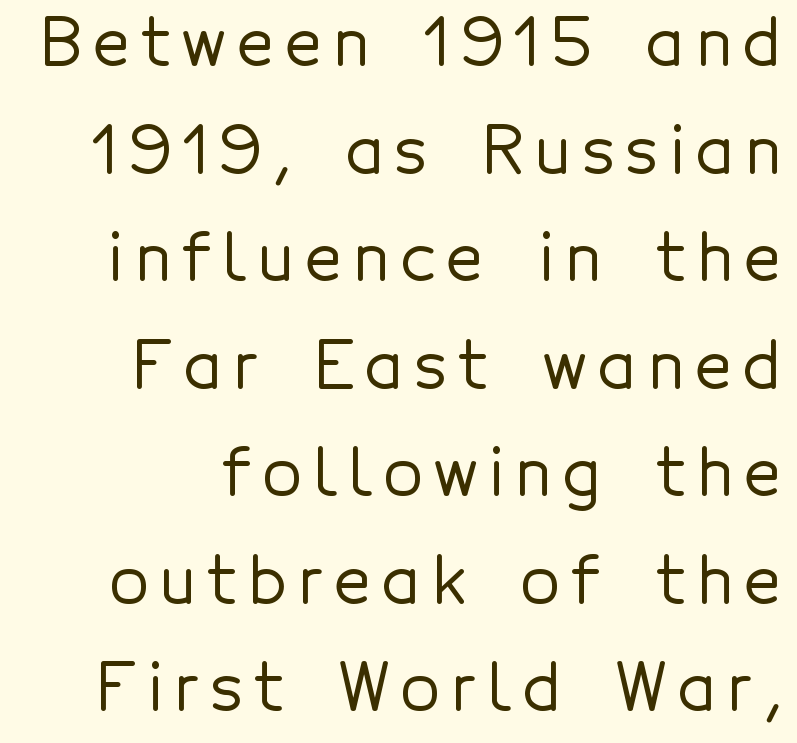
Q: Is the text italic (slanted)? A: No, it is upright.
Q: Is the typeface a serif or a sans-serif typeface? A: Sans-serif.
Q: Is the text underlined? A: No.
Q: How is the paragraph aligned? A: Right-aligned.
Q: Is the spacing between lines tight, normal or loose? A: Normal.
Q: Width (condensed, normal, or wide)? A: Normal.
Q: x-height? A: Medium.
Q: Monospaced? A: No.
